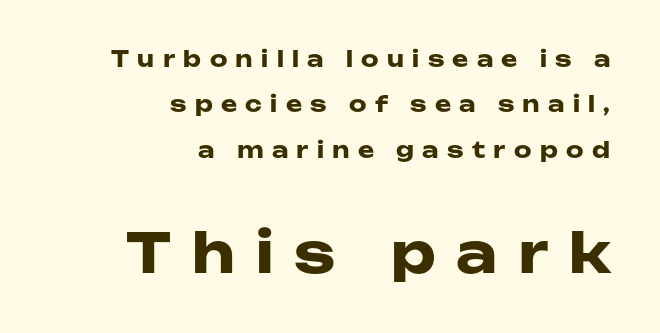
Q: Is the text bold? A: Yes.
Q: Is the text italic (slanted)? A: No, it is upright.
Q: Is the typeface a serif or a sans-serif typeface? A: Sans-serif.
Q: Is the text underlined? A: No.
Q: How is the paragraph aligned? A: Right-aligned.
Q: Is the spacing between letters normal or unusually wide? A: Unusually wide.
Q: Is the spacing between lines tight, normal or loose? A: Loose.
Q: Which block of text is set in a larger size, the first (top) or the second (bottom)? A: The second (bottom) one.
Q: Width (condensed, normal, or wide)? A: Wide.
Q: Stroke contrast? A: Low.
Q: x-height? A: Medium.
Q: Monospaced? A: No.
